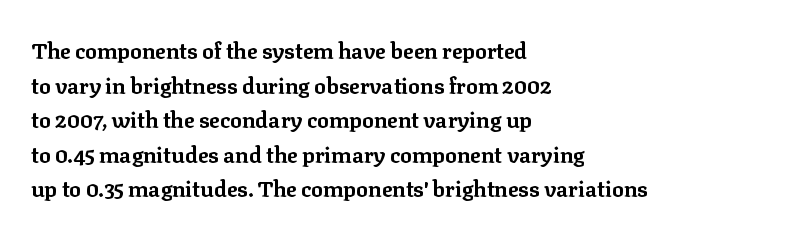
Q: Is the text bold? A: Yes.
Q: Is the text italic (slanted)? A: No, it is upright.
Q: Is the text underlined? A: No.
Q: How is the paragraph aligned? A: Left-aligned.
Q: Is the spacing between letters normal or unusually wide? A: Normal.
Q: Is the spacing between lines tight, normal or loose? A: Normal.
